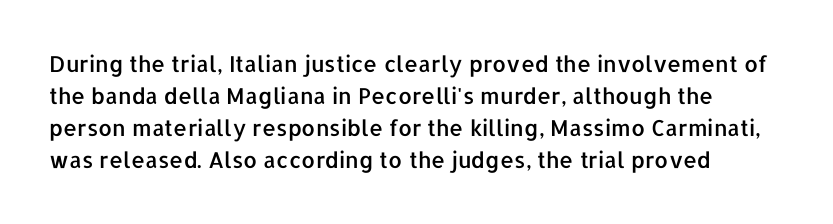
The image shows 22 px text type, upright; set normal line spacing (1.46x), normal letter spacing, not underlined.
